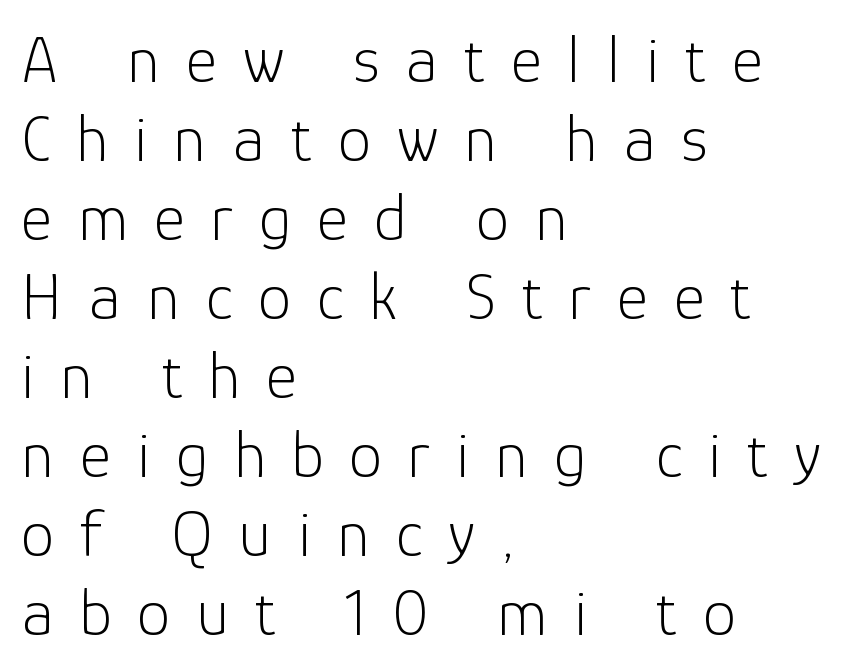
The image shows 67 px light sans-serif type, upright; set left-aligned, line spacing 1.18x, unusually wide letter spacing (+0.39 em), not underlined; low stroke contrast and a medium x-height.
